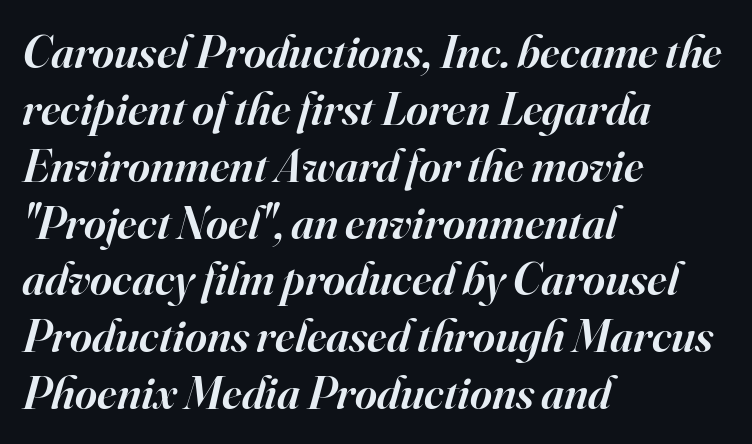
{"serif": "yes", "italic": "yes", "lean": "right", "slant_degrees": 16, "bold": "semi", "weight": "semibold", "width": "normal", "stroke_contrast": "high", "x_height": "small", "monospaced": "no", "underline": "no", "align": "left", "line_spacing_ratio": 1.21, "letter_spacing": "normal", "letter_spacing_em": 0.0, "glyph_px": 47}
